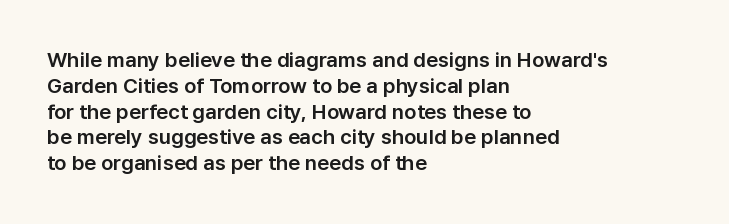
Underline: absent. This rendering uses left alignment, leaving the right contour irregular. A typesetter would mark this as roman, not italic. In terms of letterspacing, this is plain default setting.
